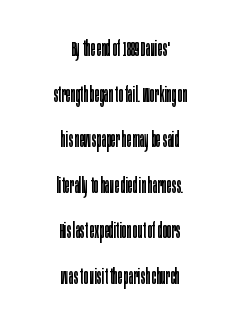
{"italic": "no", "bold": "no", "underline": "no", "align": "center", "line_spacing": "loose", "line_spacing_ratio": 2.07, "letter_spacing": "normal", "letter_spacing_em": 0.0, "glyph_px": 22}
